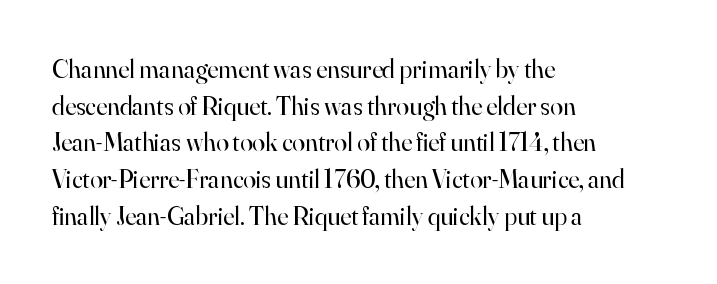
In CSS terms this would be text-align: left. The words here are not underlined. The font is comparable to plain body text, perhaps lighter. Every character sits straight up, as roman type does. The vertical gap from one line to the next is medium. Compared with typical body copy, the letter spacing here is the same.
